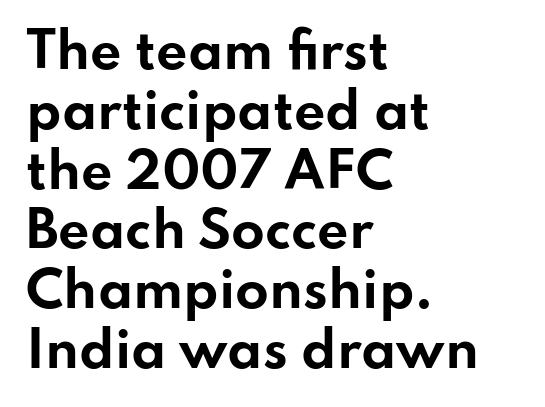
No italicization has been applied; the sample stays upright. I'd describe the lettering as bold — thick and assertive. Decoration check: the copy has no underline. Do the characters align in a grid? No, the font is proportional.
